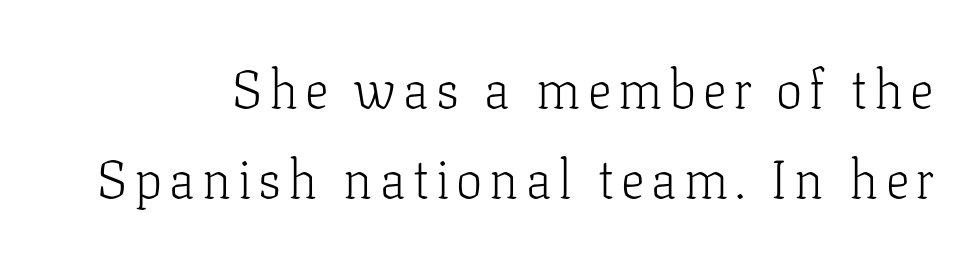
Q: Is the text bold? A: No.
Q: Is the text italic (slanted)? A: No, it is upright.
Q: Is the typeface a serif or a sans-serif typeface? A: Serif.
Q: Is the text underlined? A: No.
Q: Is the spacing between lines tight, normal or loose? A: Normal.
Q: Width (condensed, normal, or wide)? A: Normal.
Q: Stroke contrast? A: Low.
Q: x-height? A: Medium.
Q: Monospaced? A: No.
